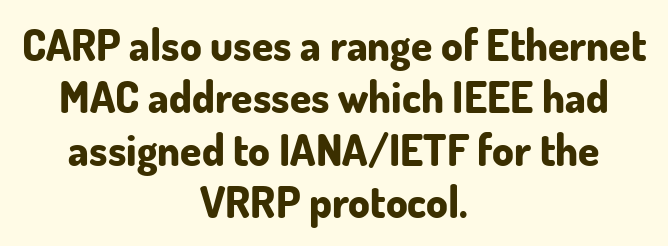
You could call the tracking neutral — neither tight nor loose. Every character sits straight up, as roman type does. Descenders hang freely into open space. Short and long lines alike share a common midpoint. Stroke thickness is high; the sample reads as a true bold. Unlike a traditional serif, this face leaves its strokes unadorned.
